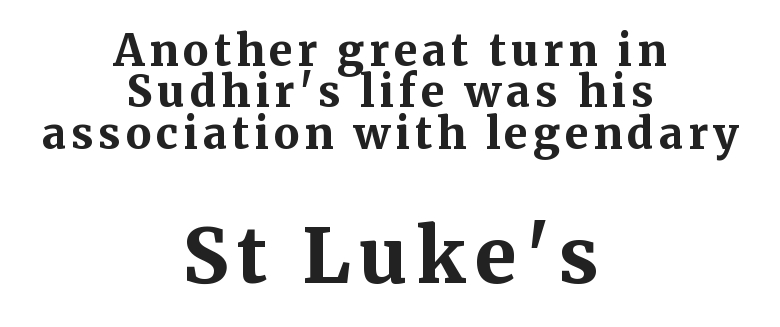
A typesetter would call this proportional, since set widths differ per character. Typographic density is high because the face is bold. The face used here is seriffed, in the tradition of book romans. A centered setting, common on invitations and titles, is used for this passage.
